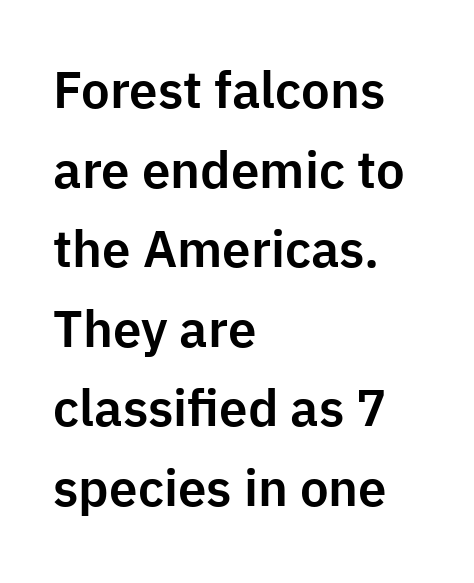
Q: Is the text italic (slanted)? A: No, it is upright.
Q: Is the typeface a serif or a sans-serif typeface? A: Sans-serif.
Q: Is the text underlined? A: No.
Q: How is the paragraph aligned? A: Left-aligned.
Q: Is the spacing between letters normal or unusually wide? A: Normal.
Q: Is the spacing between lines tight, normal or loose? A: Normal.
Q: Width (condensed, normal, or wide)? A: Normal.
Q: Stroke contrast? A: Low.
Q: x-height? A: Medium.
Q: Monospaced? A: No.
